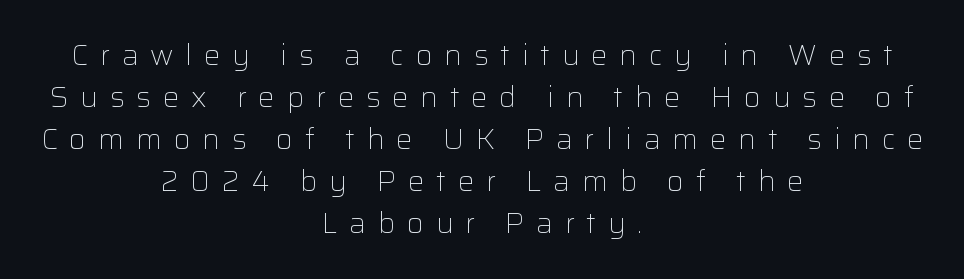
The passage shown is typeset with a sans-serif family. The face used here is rendered with a markedly widened letterfit. Normally led — the rows are evenly, conventionally spaced. You could not count columns in this text — the font is proportionally spaced. Heaviness? Minimal to ordinary, like unemphasized prose.
